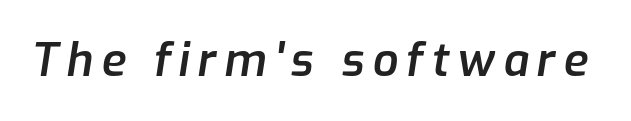
Q: Is the text bold? A: Semi-bold.
Q: Is the text italic (slanted)? A: Yes, it leans right by about 9 degrees.
Q: Is the text underlined? A: No.
Q: Width (condensed, normal, or wide)? A: Normal.
Q: Stroke contrast? A: Low.
Q: x-height? A: Medium.
Q: Monospaced? A: No.
